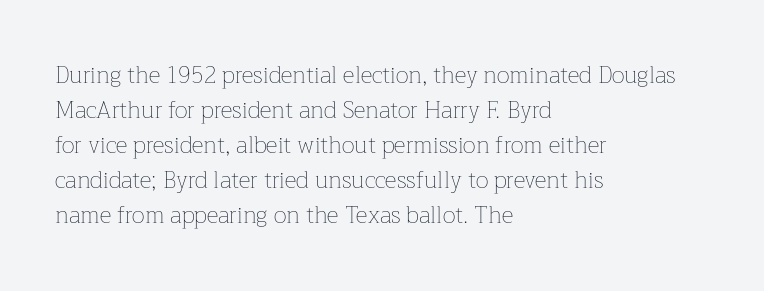
{"italic": "no", "bold": "no", "underline": "no", "align": "left", "line_spacing": "normal", "line_spacing_ratio": 1.52, "letter_spacing": "normal", "letter_spacing_em": 0.0, "glyph_px": 23}
